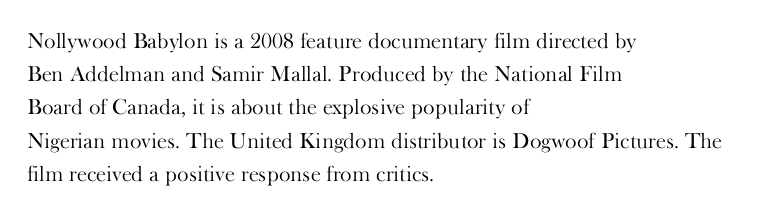
The image shows 22 px text type, upright; set left-aligned, normal line spacing (1.51x), normal letter spacing, not underlined.
